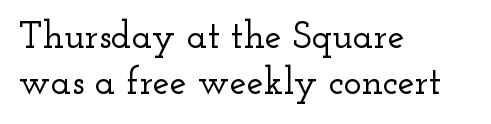
The image shows 38 px wide serif type, upright; set left-aligned, line spacing 1.22x, normal letter spacing, not underlined; low stroke contrast and a small x-height.
